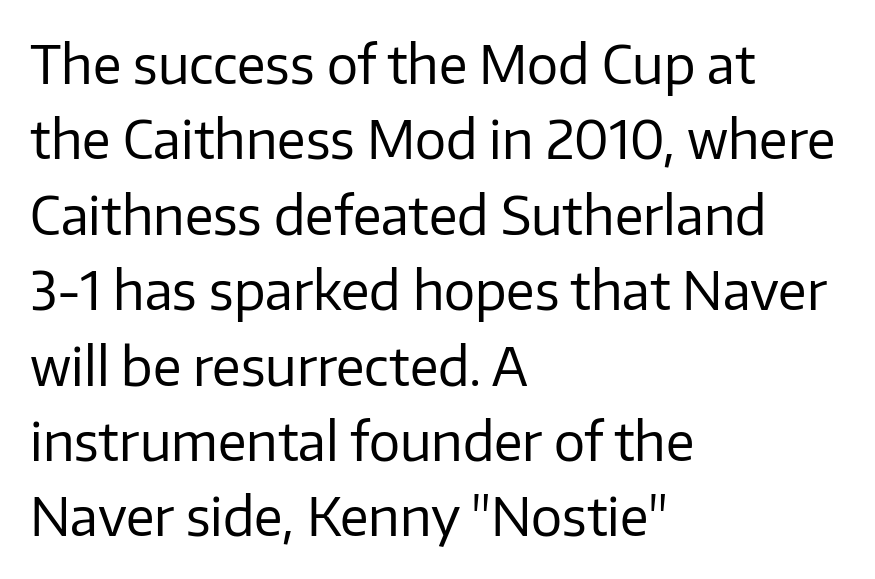
{"serif": "no", "italic": "no", "bold": "no", "weight": "regular", "width": "normal", "stroke_contrast": "low", "x_height": "medium", "monospaced": "no", "underline": "no", "align": "left", "line_spacing": "normal", "line_spacing_ratio": 1.45, "letter_spacing": "normal", "letter_spacing_em": 0.0, "glyph_px": 52}
